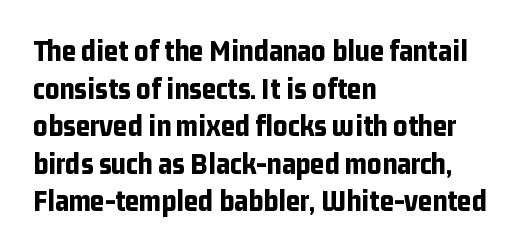
{"serif": "no", "italic": "no", "bold": "yes", "weight": "bold", "width": "condensed", "stroke_contrast": "low", "x_height": "medium", "monospaced": "no", "underline": "no", "align": "left", "line_spacing_ratio": 1.21, "letter_spacing": "normal", "letter_spacing_em": 0.0, "glyph_px": 31}
